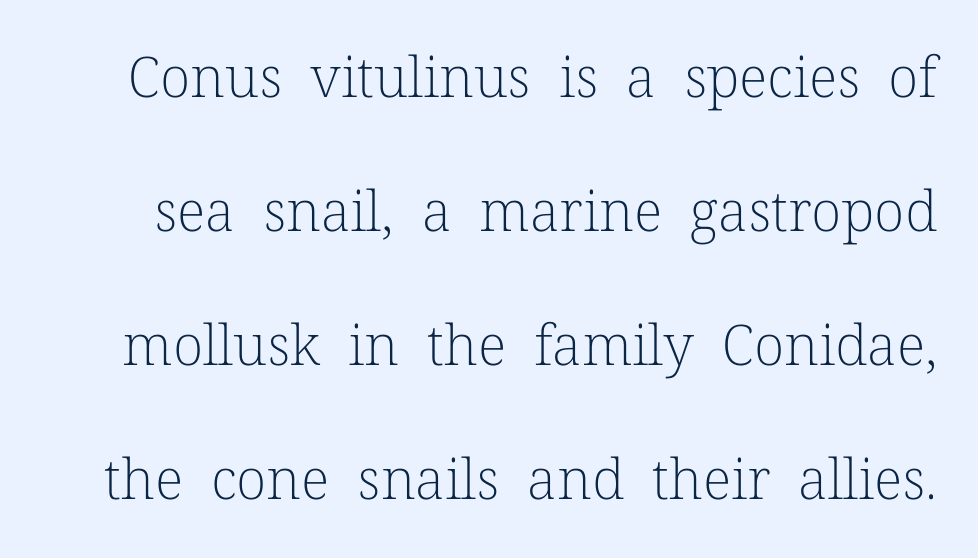
The image shows 56 px light serif type, upright; set loose line spacing (2.39x), normal letter spacing, not underlined; low stroke contrast and a medium x-height.
